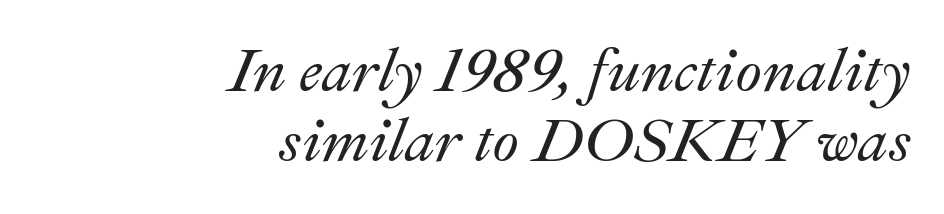
Q: Is the text italic (slanted)? A: Yes, it leans right by about 22 degrees.
Q: Is the text underlined? A: No.
Q: How is the paragraph aligned? A: Right-aligned.
Q: Is the spacing between letters normal or unusually wide? A: Normal.
Q: Is the spacing between lines tight, normal or loose? A: Tight.
Q: Width (condensed, normal, or wide)? A: Normal.
Q: Stroke contrast? A: Medium.
Q: x-height? A: Small.
Q: Monospaced? A: No.
